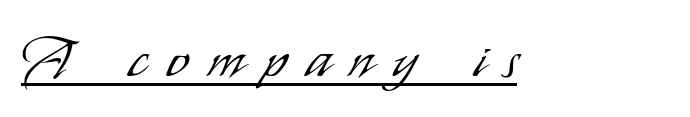
The image shows 56 px light, condensed sans-serif type; set unusually wide letter spacing (+0.36 em), underlined; low stroke contrast and a small x-height.
